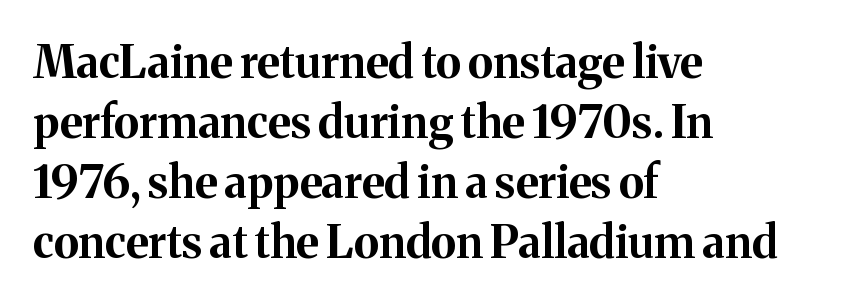
{"serif": "yes", "italic": "no", "bold": "yes", "weight": "bold", "width": "normal", "stroke_contrast": "medium", "x_height": "medium", "monospaced": "no", "underline": "no", "align": "left", "line_spacing": "normal", "line_spacing_ratio": 1.33, "letter_spacing": "normal", "letter_spacing_em": 0.0, "glyph_px": 45}
